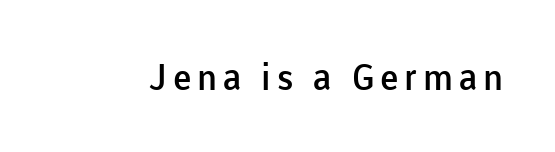
Weight: semibold (demi). Stroke terminals: plain, sans-serif. Descender tails drop into unmarked territory. A roman cut, with each character standing at attention.
